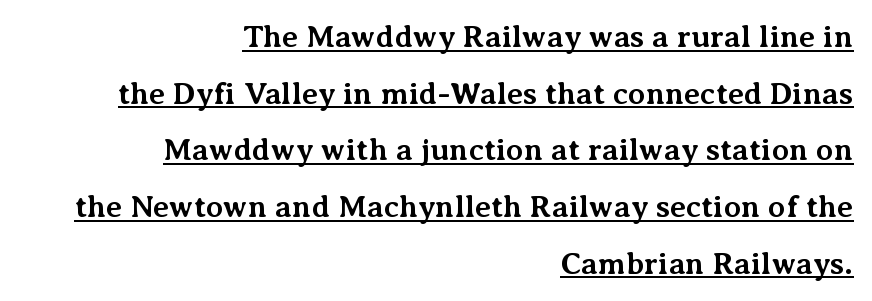
Q: Is the text bold? A: Yes.
Q: Is the text italic (slanted)? A: No, it is upright.
Q: Is the typeface a serif or a sans-serif typeface? A: Serif.
Q: Is the text underlined? A: Yes.
Q: How is the paragraph aligned? A: Right-aligned.
Q: Is the spacing between letters normal or unusually wide? A: Normal.
Q: Width (condensed, normal, or wide)? A: Normal.
Q: Stroke contrast? A: Medium.
Q: x-height? A: Medium.
Q: Monospaced? A: No.
